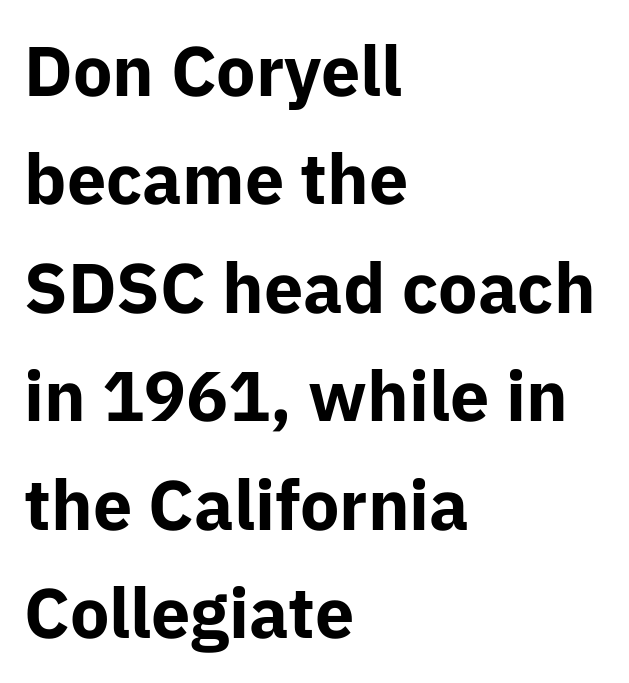
Q: Is the text bold? A: Yes.
Q: Is the text italic (slanted)? A: No, it is upright.
Q: Is the typeface a serif or a sans-serif typeface? A: Sans-serif.
Q: Is the text underlined? A: No.
Q: How is the paragraph aligned? A: Left-aligned.
Q: Is the spacing between letters normal or unusually wide? A: Normal.
Q: Is the spacing between lines tight, normal or loose? A: Normal.
Q: Width (condensed, normal, or wide)? A: Normal.
Q: Stroke contrast? A: Low.
Q: x-height? A: Medium.
Q: Monospaced? A: No.
